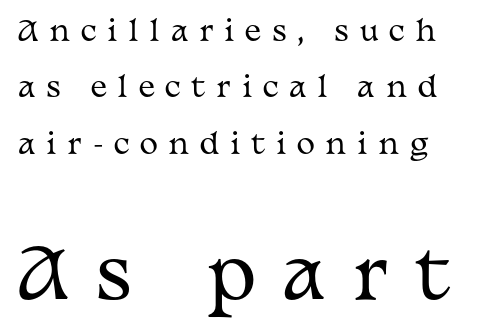
Is the lower block the larger one? Yes — the lower block carries the bigger type. Words float on clear page, feet unadorned. This sample trades compactness for vertical openness between lines. You could not count columns in this text — the font is proportionally spaced.
